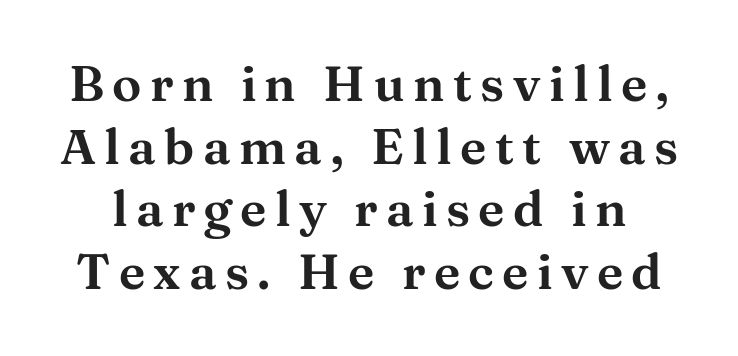
Q: Is the text italic (slanted)? A: No, it is upright.
Q: Is the typeface a serif or a sans-serif typeface? A: Serif.
Q: Is the text underlined? A: No.
Q: Is the spacing between lines tight, normal or loose? A: Normal.
Q: Width (condensed, normal, or wide)? A: Wide.
Q: Stroke contrast? A: Medium.
Q: x-height? A: Medium.
Q: Monospaced? A: No.
